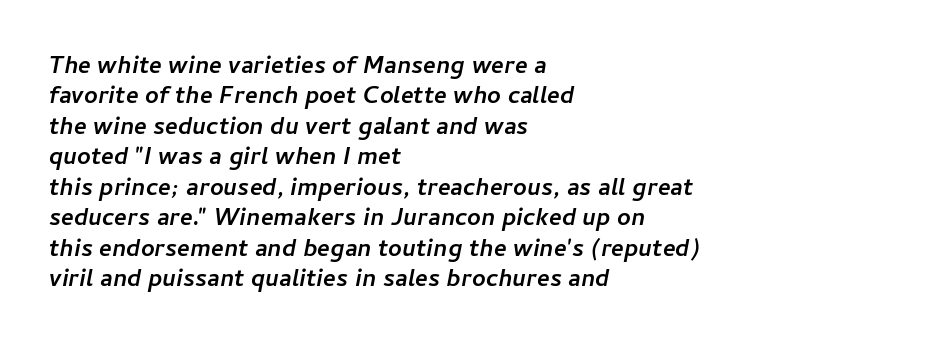
The image shows 24 px bold type, italic (leaning right); set left-aligned, normal line spacing (1.27x), normal letter spacing, not underlined.
